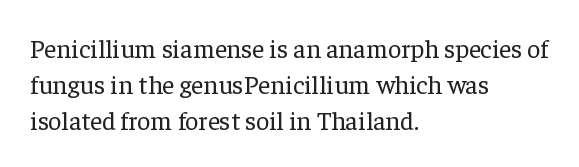
{"italic": "no", "bold": "no", "underline": "no", "align": "left", "line_spacing": "normal", "line_spacing_ratio": 1.39, "letter_spacing": "normal", "letter_spacing_em": 0.0, "glyph_px": 26}
